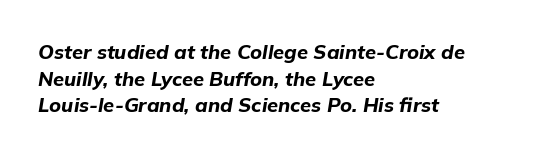
Every letter is thick-stroked: bold, no question. The letterforms sit shoulder to shoulder at normal distance. An italicized treatment has been applied to the whole sample. All the whitespace from short lines collects on the right. Clear beneath every line of the passage. Compared with typical paragraphs, the rows here are spaced about the same.
